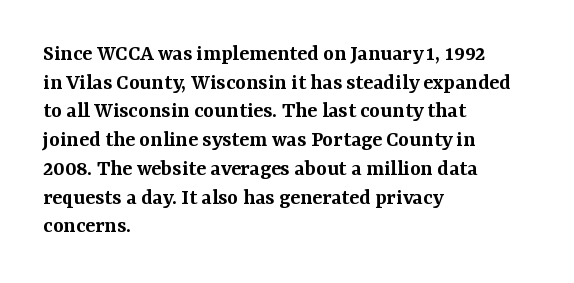
The specimen omits any rule beneath the text block's lines. The type sits square on the baseline with zero lean. This block has exactly the height ordinary leading produces. Does extra space separate the letters? No, they use regular spacing.
